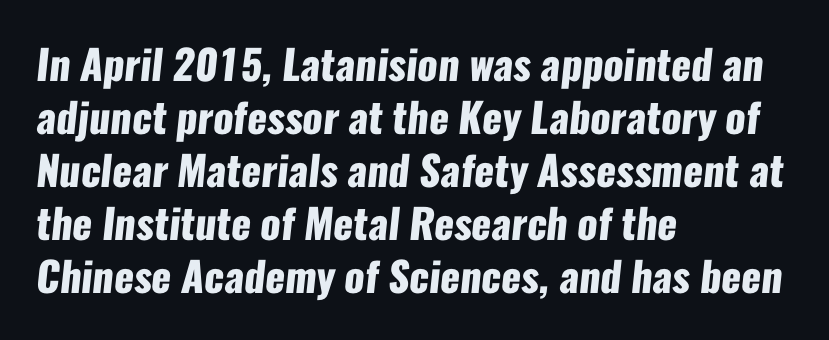
{"serif": "no", "bold": "yes", "weight": "heavy", "width": "condensed", "stroke_contrast": "low", "x_height": "medium", "monospaced": "no", "underline": "no", "align": "left", "line_spacing": "normal", "line_spacing_ratio": 1.29, "letter_spacing": "normal", "letter_spacing_em": 0.0, "glyph_px": 41}
